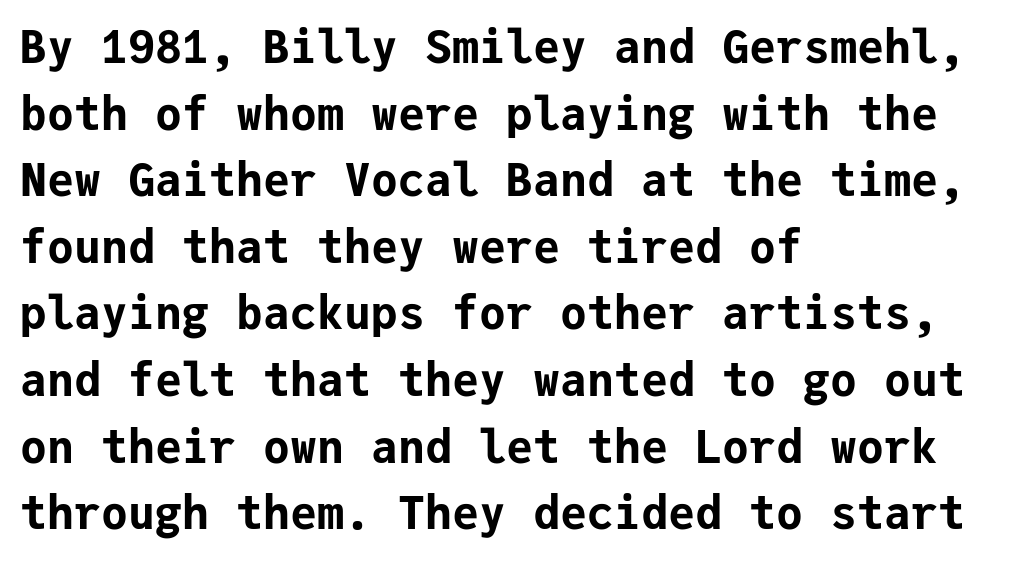
Q: Is the text bold? A: Yes.
Q: Is the text italic (slanted)? A: No, it is upright.
Q: Is the typeface a serif or a sans-serif typeface? A: Sans-serif.
Q: Is the text underlined? A: No.
Q: How is the paragraph aligned? A: Left-aligned.
Q: Is the spacing between letters normal or unusually wide? A: Normal.
Q: Is the spacing between lines tight, normal or loose? A: Normal.
Q: Width (condensed, normal, or wide)? A: Normal.
Q: Stroke contrast? A: Low.
Q: x-height? A: Medium.
Q: Monospaced? A: Yes.
